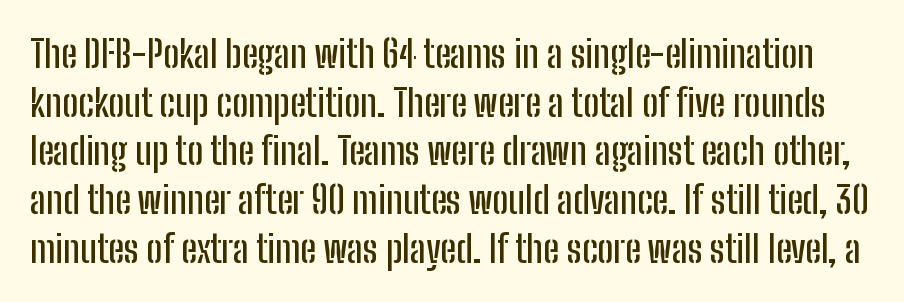
{"serif": "no", "italic": "no", "width": "condensed", "stroke_contrast": "low", "x_height": "medium", "monospaced": "no", "underline": "no", "line_spacing": "normal", "line_spacing_ratio": 1.28, "letter_spacing": "normal", "letter_spacing_em": 0.0, "glyph_px": 38}
